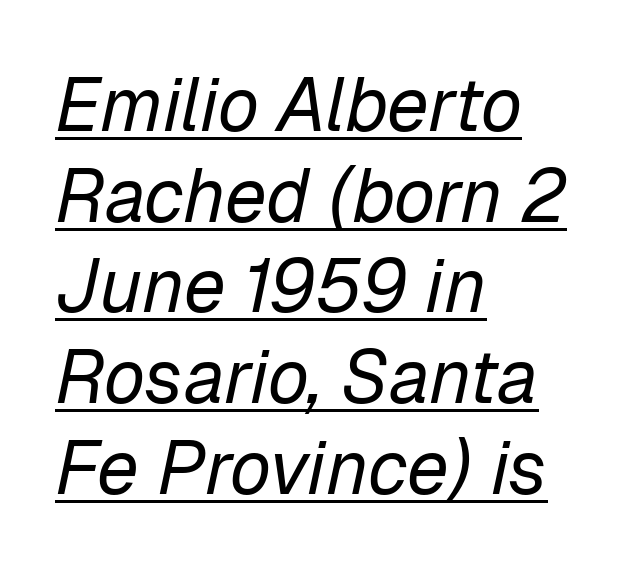
Q: Is the text bold? A: No.
Q: Is the text italic (slanted)? A: Yes, it leans right by about 12 degrees.
Q: Is the text underlined? A: Yes.
Q: How is the paragraph aligned? A: Left-aligned.
Q: Is the spacing between letters normal or unusually wide? A: Normal.
Q: Width (condensed, normal, or wide)? A: Normal.
Q: Stroke contrast? A: Low.
Q: x-height? A: Medium.
Q: Monospaced? A: No.
